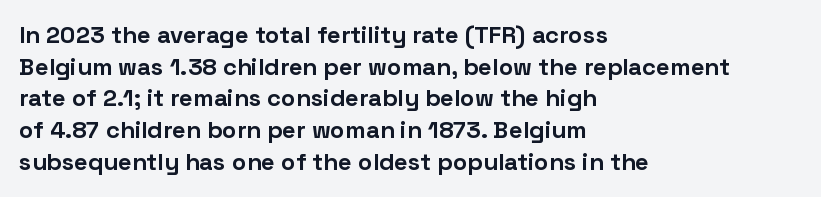
The image shows 24 px bold type, upright; set left-aligned, normal line spacing (1.32x), normal letter spacing, not underlined.
